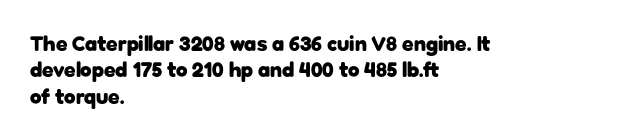
{"italic": "no", "bold": "yes", "underline": "no", "align": "left", "line_spacing": "normal", "line_spacing_ratio": 1.26, "letter_spacing": "normal", "letter_spacing_em": 0.0, "glyph_px": 21}
